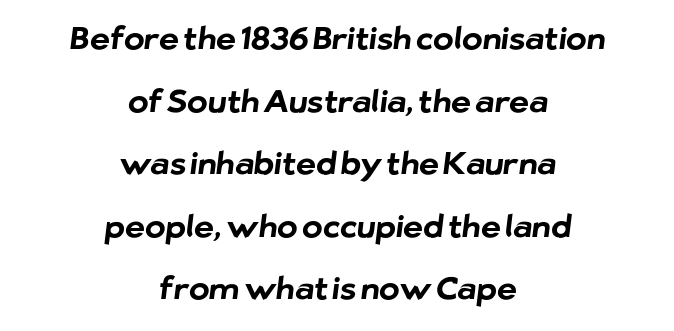
The image shows 31 px bold sans-serif type; set centered, loose line spacing (2.02x), normal letter spacing, not underlined; low stroke contrast and a medium x-height.
